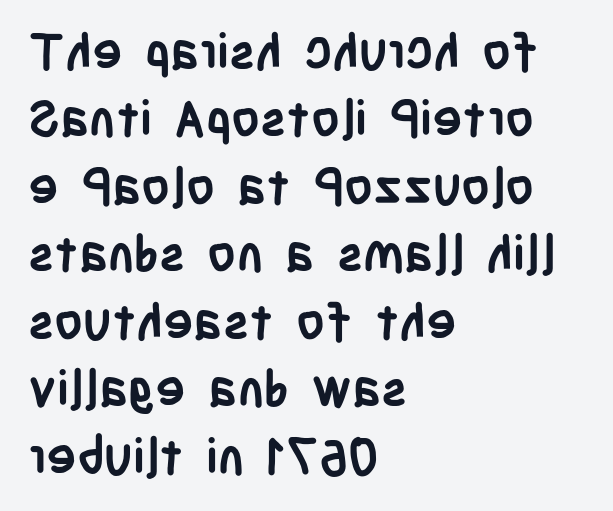
{"serif": "no", "italic": "no", "bold": "yes", "weight": "semibold", "width": "condensed", "stroke_contrast": "low", "x_height": "large", "monospaced": "no", "underline": "no", "align": "left", "line_spacing": "normal", "line_spacing_ratio": 1.35, "letter_spacing": "normal", "letter_spacing_em": 0.0, "glyph_px": 50}
